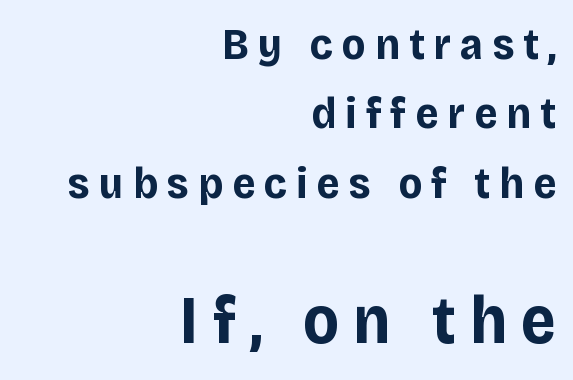
{"serif": "no", "italic": "no", "bold": "yes", "weight": "bold", "width": "normal", "stroke_contrast": "low", "x_height": "large", "monospaced": "no", "underline": "no", "align": "right", "line_spacing": "normal", "line_spacing_ratio": 1.54, "letter_spacing": "wide", "letter_spacing_em": 0.2, "larger_block": "second", "size_ratio": 1.51, "glyph_px": 68}
